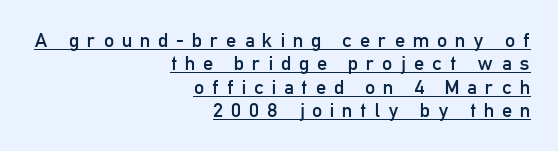
The image shows 20 px text type, upright; set right-aligned, line spacing 1.17x, unusually wide letter spacing (+0.4 em), underlined.
